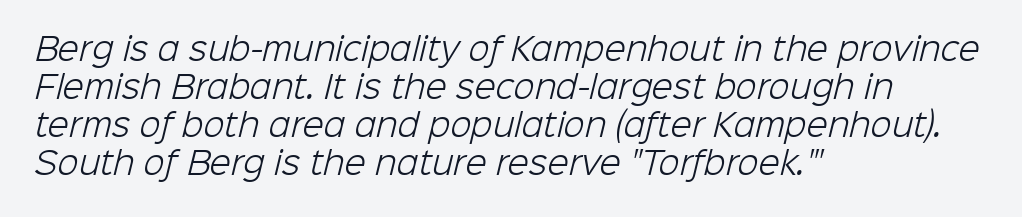
Q: Is the text bold? A: No.
Q: Is the typeface a serif or a sans-serif typeface? A: Sans-serif.
Q: Is the text underlined? A: No.
Q: How is the paragraph aligned? A: Left-aligned.
Q: Is the spacing between letters normal or unusually wide? A: Normal.
Q: Width (condensed, normal, or wide)? A: Normal.
Q: Stroke contrast? A: Low.
Q: x-height? A: Medium.
Q: Monospaced? A: No.
